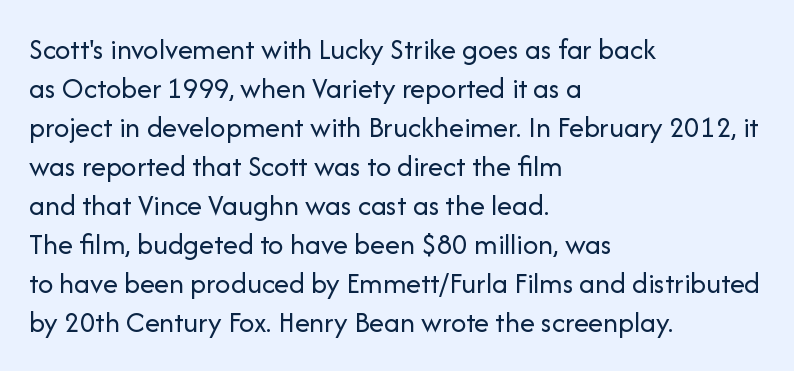
The space between consecutive lines is moderate. Letterform terminals end flat and unadorned throughout the passage. Between one letter and the next there's only the usual sliver of space. The area under the type is left untouched.
